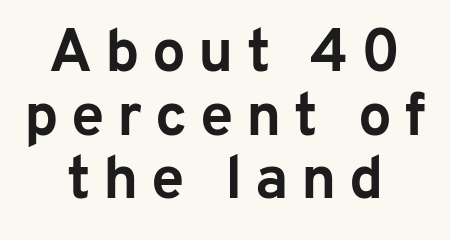
The image shows 60 px bold sans-serif type, upright; set centered, tight line spacing (1.06x), unusually wide letter spacing (+0.21 em), not underlined; low stroke contrast and a medium x-height.
